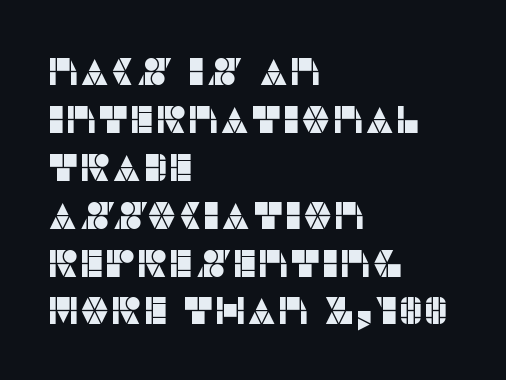
The face used here is proportionally spaced, like ordinary book or web type. Type style note: lacks serifs. A normal amount of white space separates one row of letters from the next. The typesetter chose a ragged-right arrangement here. Words appear dense and cohesive because spacing is normal. A typesetter would mark this as roman, not italic.
